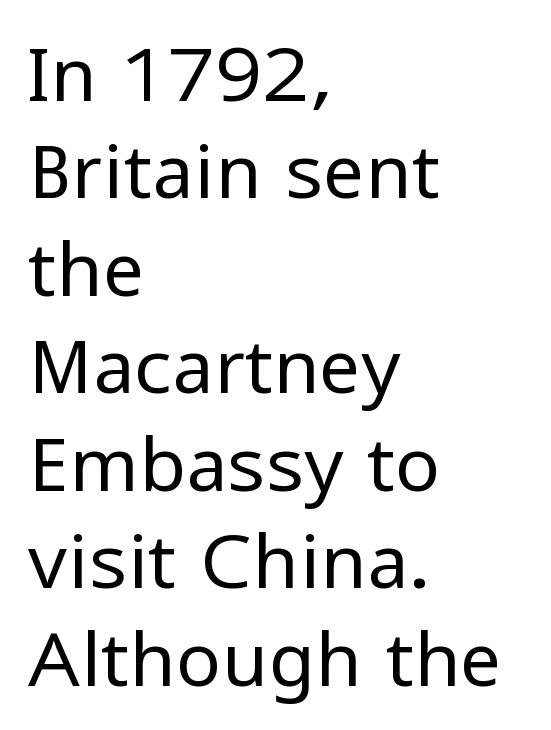
Reading down the block, your eye returns to a fixed left position each line. The typesetting does not lean heavy: it is not bold. Observe the absence of serifs on each vertical stroke in this sample. Quick note: underline off. The passage shown is typed in a proportional face where columns would drift. Is there much room between lines? A standard amount, neither cramped nor airy.
